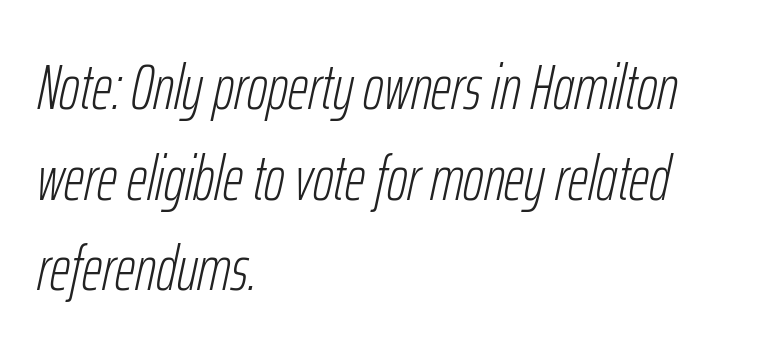
Q: Is the text bold? A: No.
Q: Is the text italic (slanted)? A: Yes, it leans right by about 12 degrees.
Q: Is the text underlined? A: No.
Q: How is the paragraph aligned? A: Left-aligned.
Q: Is the spacing between letters normal or unusually wide? A: Normal.
Q: Is the spacing between lines tight, normal or loose? A: Normal.
Q: Width (condensed, normal, or wide)? A: Condensed.
Q: Stroke contrast? A: Low.
Q: x-height? A: Medium.
Q: Monospaced? A: No.
